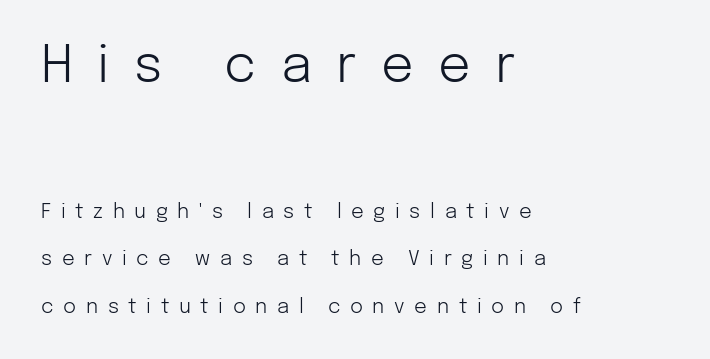
{"serif": "no", "italic": "no", "bold": "no", "weight": "light", "width": "normal", "stroke_contrast": "low", "x_height": "medium", "monospaced": "no", "underline": "no", "align": "left", "line_spacing": "loose", "line_spacing_ratio": 2.36, "letter_spacing": "wide", "letter_spacing_em": 0.48, "larger_block": "first", "size_ratio": 2.55, "glyph_px": 51}
